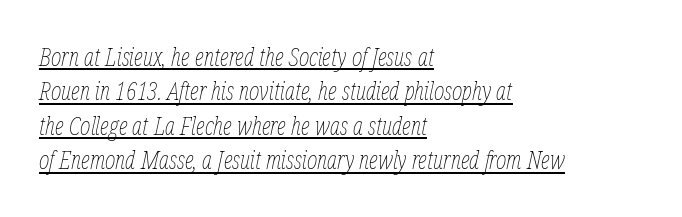
Regarding leading, the lines here are spaced in the standard way. Weight: not bold — regular or lighter. Inter-character spacing is left at the font's built-in metrics. The face used here appears with an underline applied.
